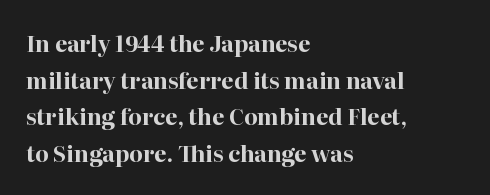
Q: Is the text bold? A: Yes.
Q: Is the text italic (slanted)? A: No, it is upright.
Q: Is the text underlined? A: No.
Q: How is the paragraph aligned? A: Left-aligned.
Q: Is the spacing between letters normal or unusually wide? A: Normal.
Q: Is the spacing between lines tight, normal or loose? A: Normal.
